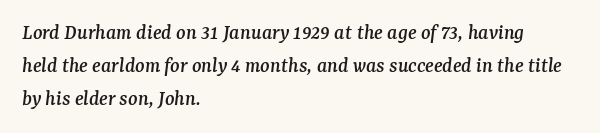
Q: Is the text italic (slanted)? A: Yes, it leans right by about 7 degrees.
Q: Is the text underlined? A: No.
Q: How is the paragraph aligned? A: Left-aligned.
Q: Is the spacing between letters normal or unusually wide? A: Normal.
Q: Is the spacing between lines tight, normal or loose? A: Normal.
